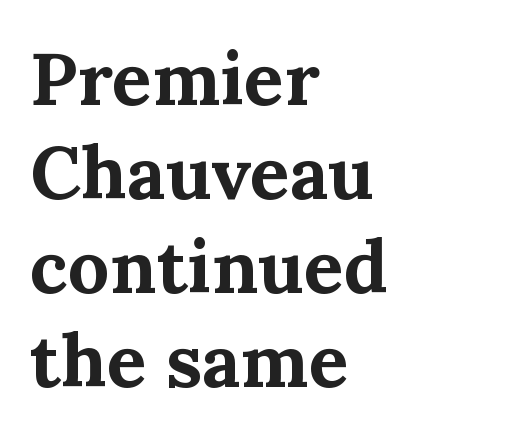
Q: Is the text bold? A: Yes.
Q: Is the text italic (slanted)? A: No, it is upright.
Q: Is the typeface a serif or a sans-serif typeface? A: Serif.
Q: Is the text underlined? A: No.
Q: How is the paragraph aligned? A: Left-aligned.
Q: Is the spacing between letters normal or unusually wide? A: Normal.
Q: Is the spacing between lines tight, normal or loose? A: Normal.
Q: Width (condensed, normal, or wide)? A: Normal.
Q: Stroke contrast? A: Medium.
Q: x-height? A: Medium.
Q: Monospaced? A: No.
